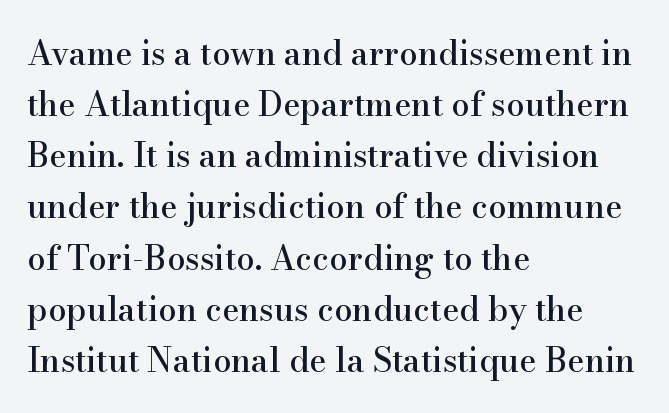
{"serif": "yes", "italic": "no", "width": "normal", "stroke_contrast": "high", "x_height": "small", "monospaced": "no", "underline": "no", "align": "left", "line_spacing": "normal", "line_spacing_ratio": 1.55, "letter_spacing": "normal", "letter_spacing_em": 0.0, "glyph_px": 33}
